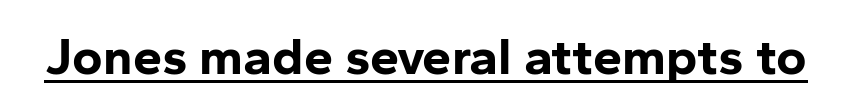
{"serif": "no", "italic": "no", "bold": "yes", "weight": "bold", "width": "normal", "stroke_contrast": "low", "x_height": "medium", "monospaced": "no", "underline": "yes", "letter_spacing": "normal", "letter_spacing_em": 0.0, "glyph_px": 52}
